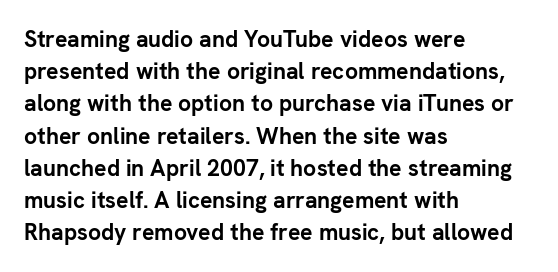
Teacher's note: observe the even left margin — that is flush-left alignment. Tracking here is standard; glyphs follow each other at the usual distance. Horizontal bands of white between lines are of average thickness. Is the type bold? Yes — the strokes are clearly thick and heavy. This is the regular roman posture of the typeface.
